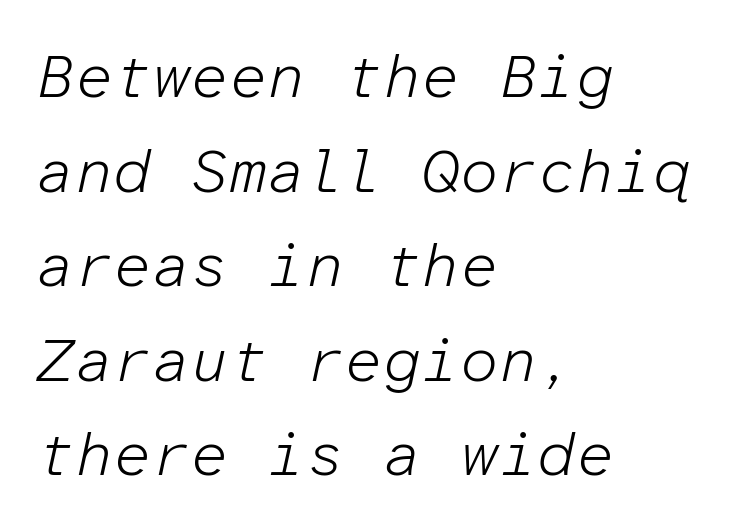
{"italic": "yes", "lean": "right", "slant_degrees": 12, "bold": "no", "weight": "light", "width": "normal", "stroke_contrast": "low", "x_height": "medium", "monospaced": "yes", "underline": "no", "align": "left", "line_spacing": "normal", "line_spacing_ratio": 1.55, "letter_spacing": "normal", "letter_spacing_em": 0.0, "glyph_px": 61}
